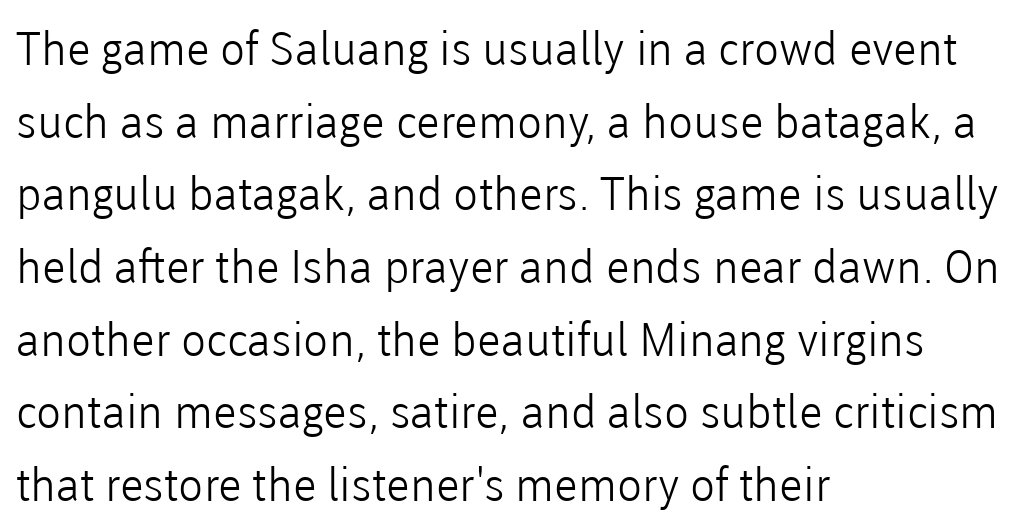
{"serif": "no", "italic": "no", "bold": "no", "weight": "light", "width": "normal", "stroke_contrast": "low", "x_height": "medium", "monospaced": "no", "underline": "no", "align": "left", "line_spacing": "normal", "line_spacing_ratio": 1.58, "letter_spacing": "normal", "letter_spacing_em": 0.0, "glyph_px": 46}
